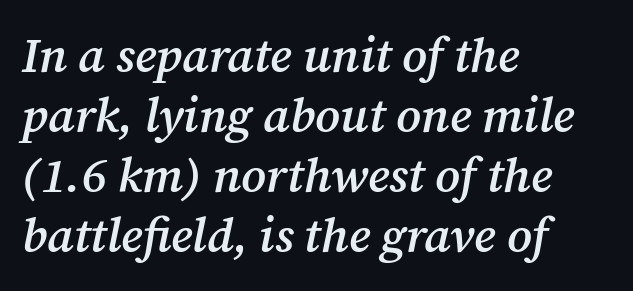
The image shows 48 px semibold serif type, italic (leaning right); set left-aligned, normal line spacing (1.25x), normal letter spacing, not underlined; medium stroke contrast and a medium x-height.
